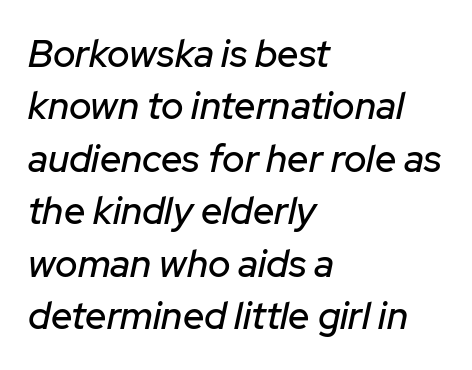
Q: Is the text italic (slanted)? A: Yes, it leans right by about 12 degrees.
Q: Is the text underlined? A: No.
Q: How is the paragraph aligned? A: Left-aligned.
Q: Is the spacing between letters normal or unusually wide? A: Normal.
Q: Is the spacing between lines tight, normal or loose? A: Normal.
Q: Width (condensed, normal, or wide)? A: Normal.
Q: Stroke contrast? A: Low.
Q: x-height? A: Medium.
Q: Monospaced? A: No.
